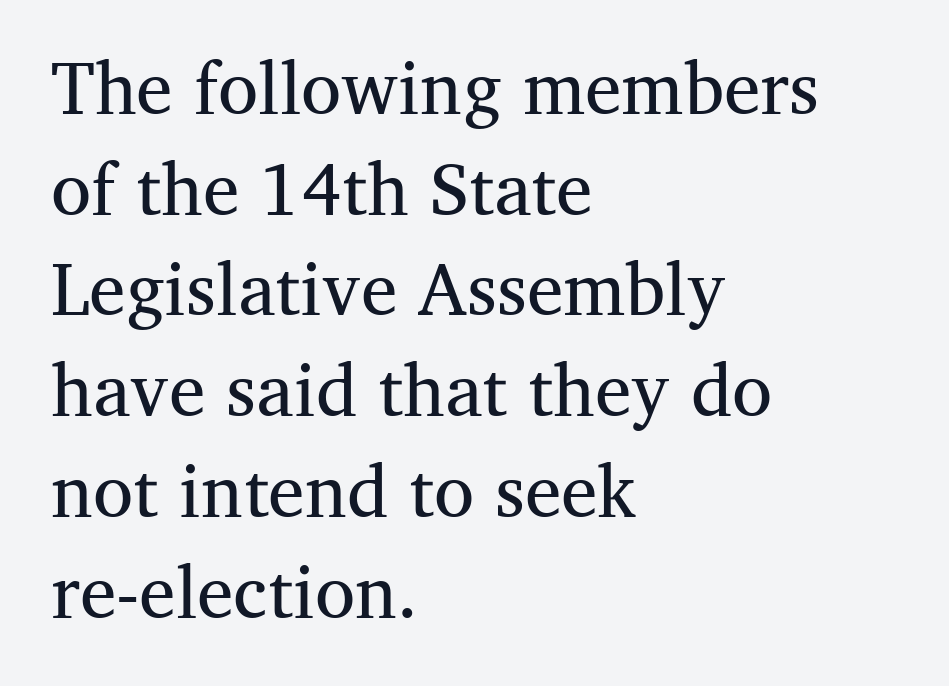
The image shows 73 px regular-weight serif type, upright; set left-aligned, normal line spacing (1.38x), normal letter spacing, not underlined; medium stroke contrast and a medium x-height.
